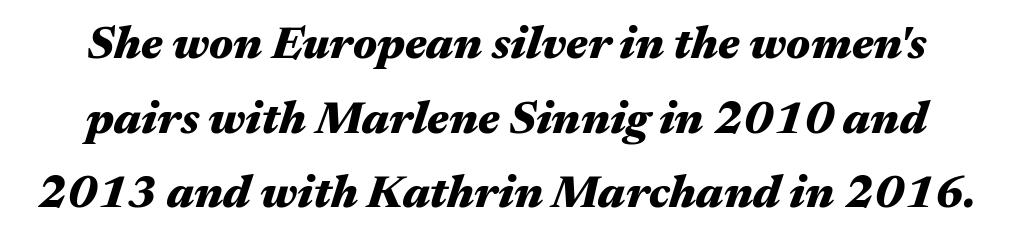
The image shows 46 px heavy, wide type, italic (leaning right); set normal line spacing (1.62x), normal letter spacing, not underlined; medium stroke contrast and a medium x-height.
